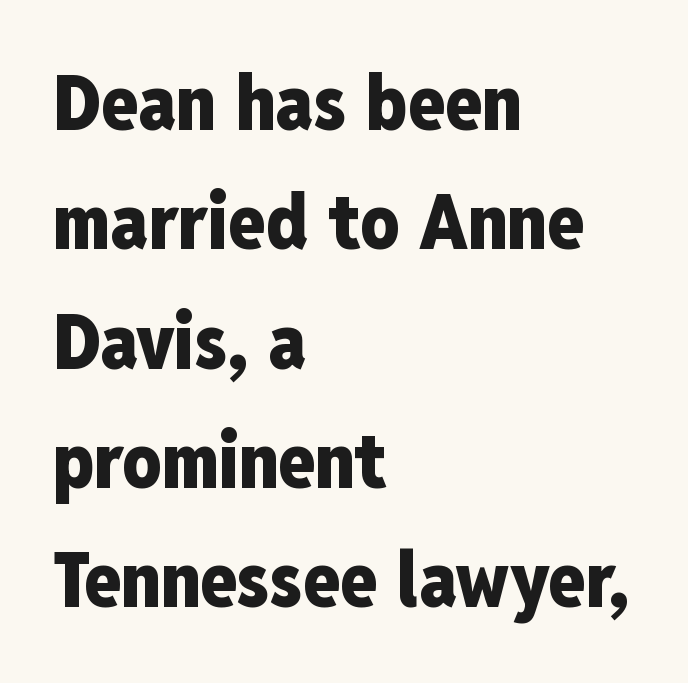
The image shows 76 px heavy, condensed sans-serif type, upright; set left-aligned, normal line spacing (1.57x), normal letter spacing, not underlined; low stroke contrast and a medium x-height.
